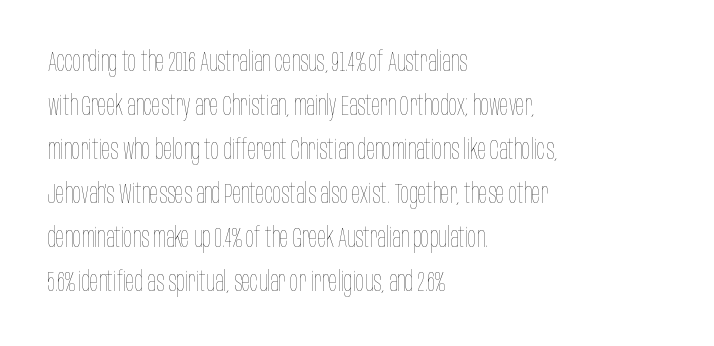
This sample uses plain, unmodified letter spacing. Alignment: flush left. The gap between lines stays unmarked. Letters have the restrained weight of plain body copy at most.
